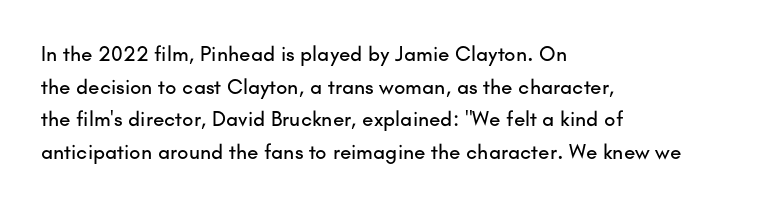
Q: Is the text italic (slanted)? A: No, it is upright.
Q: Is the text underlined? A: No.
Q: How is the paragraph aligned? A: Left-aligned.
Q: Is the spacing between letters normal or unusually wide? A: Normal.
Q: Is the spacing between lines tight, normal or loose? A: Normal.
